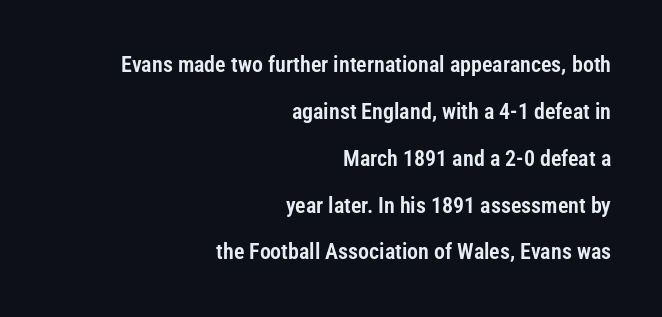
{"italic": "no", "underline": "no", "align": "right", "line_spacing": "loose", "line_spacing_ratio": 2.13, "letter_spacing": "normal", "letter_spacing_em": 0.0, "glyph_px": 22}
